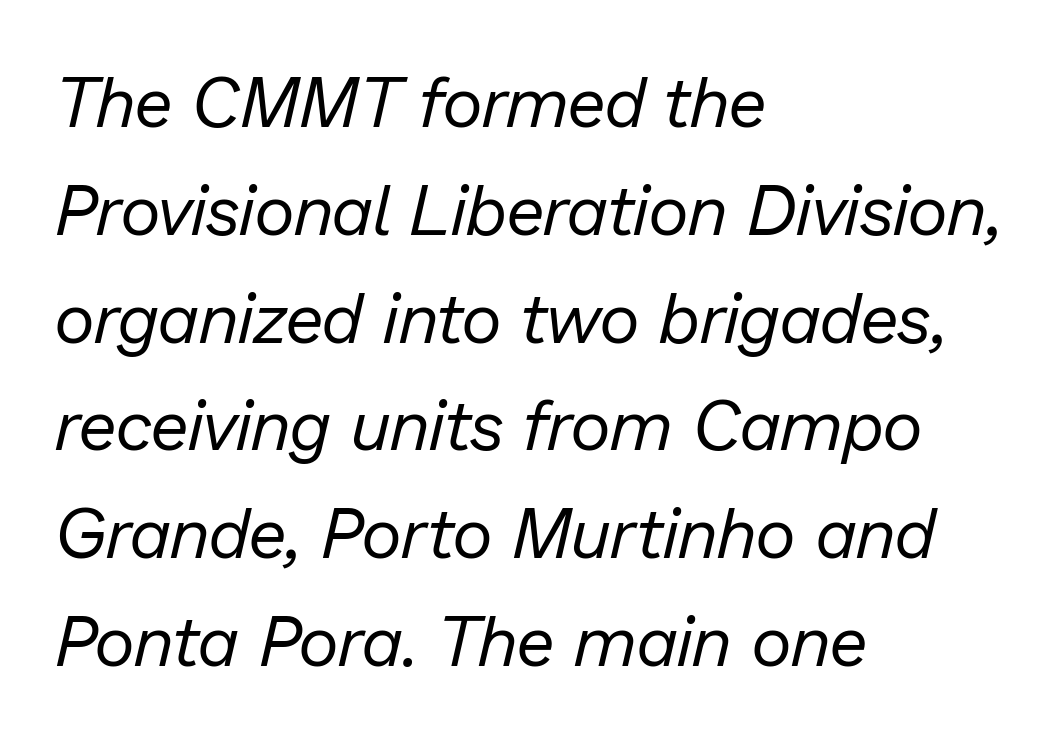
Q: Is the text bold? A: No.
Q: Is the text italic (slanted)? A: Yes, it leans right by about 13 degrees.
Q: Is the text underlined? A: No.
Q: How is the paragraph aligned? A: Left-aligned.
Q: Is the spacing between letters normal or unusually wide? A: Normal.
Q: Is the spacing between lines tight, normal or loose? A: Normal.
Q: Width (condensed, normal, or wide)? A: Normal.
Q: Stroke contrast? A: Low.
Q: x-height? A: Medium.
Q: Monospaced? A: No.
